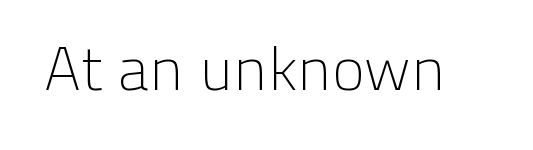
Q: Is the text bold? A: No.
Q: Is the text italic (slanted)? A: No, it is upright.
Q: Is the typeface a serif or a sans-serif typeface? A: Sans-serif.
Q: Is the text underlined? A: No.
Q: Is the spacing between letters normal or unusually wide? A: Normal.
Q: Width (condensed, normal, or wide)? A: Normal.
Q: Stroke contrast? A: Low.
Q: x-height? A: Medium.
Q: Monospaced? A: No.
